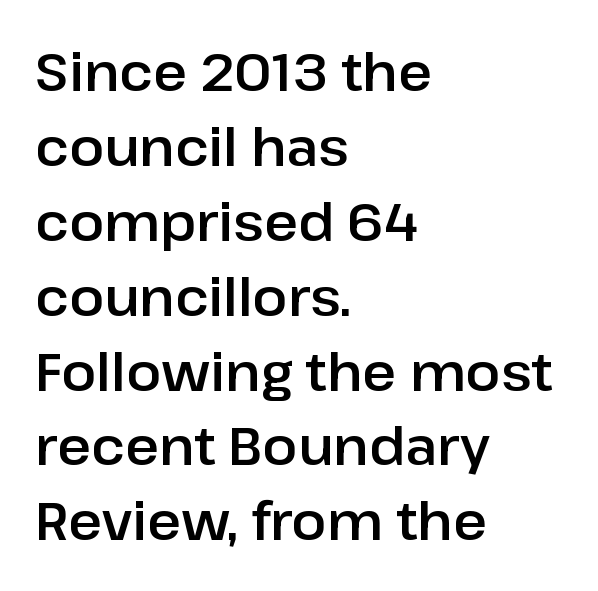
The image shows 52 px sans-serif type, upright; set left-aligned, normal line spacing (1.44x), normal letter spacing, not underlined; low stroke contrast and a medium x-height.
